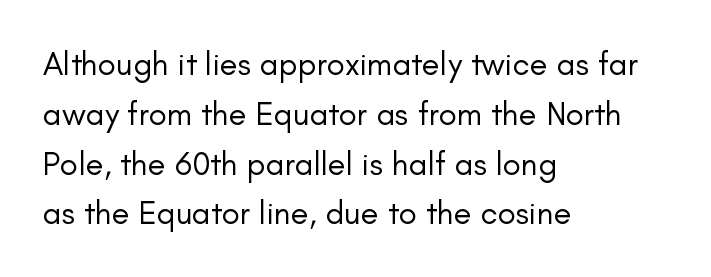
No word sits above an underline. Nothing unusual about the tracking: characters are spaced as the font intends. The passage is arranged the way most books set body copy — flush left. On a weight scale, this lands at 450 or below. Every character sits straight up, as roman type does.
